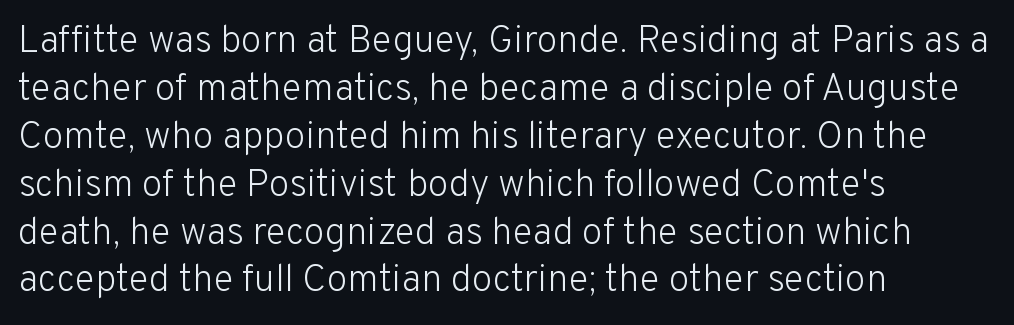
Q: Is the text bold? A: No.
Q: Is the text italic (slanted)? A: No, it is upright.
Q: Is the typeface a serif or a sans-serif typeface? A: Sans-serif.
Q: Is the text underlined? A: No.
Q: How is the paragraph aligned? A: Left-aligned.
Q: Is the spacing between letters normal or unusually wide? A: Normal.
Q: Is the spacing between lines tight, normal or loose? A: Normal.
Q: Width (condensed, normal, or wide)? A: Normal.
Q: Stroke contrast? A: Low.
Q: x-height? A: Medium.
Q: Monospaced? A: No.
